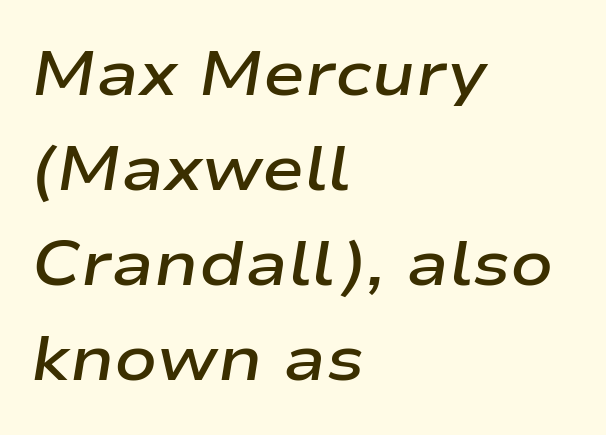
Q: Is the text bold? A: Semi-bold.
Q: Is the text italic (slanted)? A: Yes, it leans right by about 9 degrees.
Q: Is the text underlined? A: No.
Q: How is the paragraph aligned? A: Left-aligned.
Q: Is the spacing between letters normal or unusually wide? A: Normal.
Q: Is the spacing between lines tight, normal or loose? A: Normal.
Q: Width (condensed, normal, or wide)? A: Wide.
Q: Stroke contrast? A: Low.
Q: x-height? A: Medium.
Q: Monospaced? A: No.
